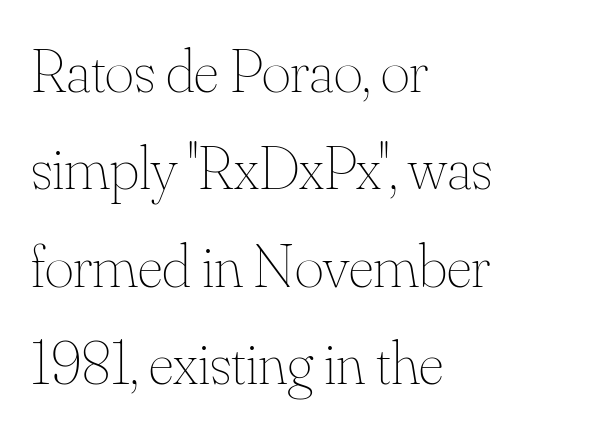
Q: Is the text bold? A: No.
Q: Is the text italic (slanted)? A: No, it is upright.
Q: Is the text underlined? A: No.
Q: How is the paragraph aligned? A: Left-aligned.
Q: Is the spacing between letters normal or unusually wide? A: Normal.
Q: Is the spacing between lines tight, normal or loose? A: Normal.
Q: Width (condensed, normal, or wide)? A: Normal.
Q: Stroke contrast? A: Medium.
Q: x-height? A: Small.
Q: Monospaced? A: No.
